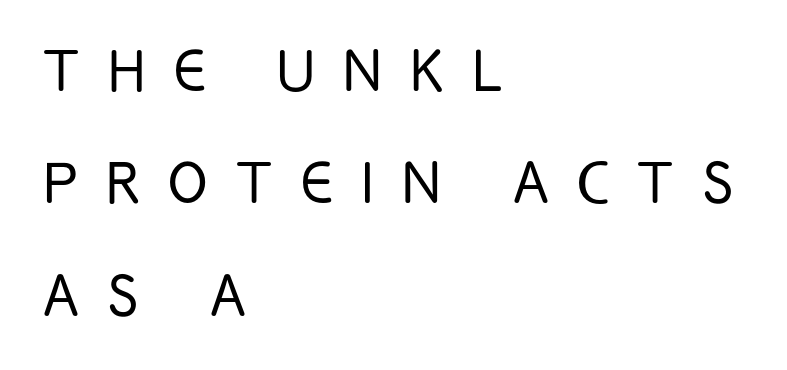
The image shows 73 px light, condensed sans-serif type, upright; set left-aligned, normal line spacing (1.54x), unusually wide letter spacing (+0.39 em), not underlined; low stroke contrast and a large x-height.
